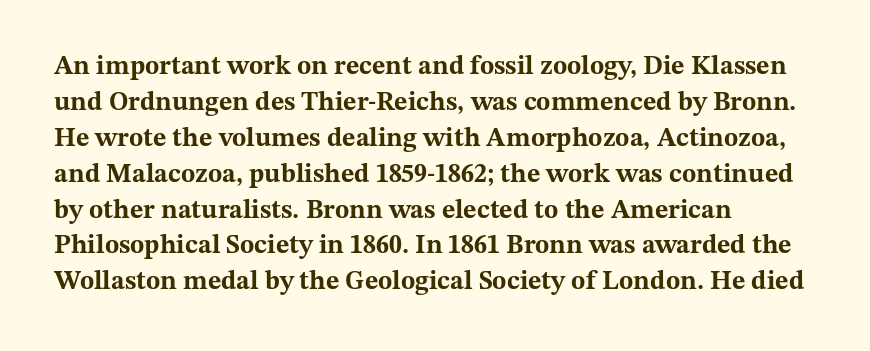
The image shows 26 px bold type, upright; set left-aligned, normal line spacing (1.38x), normal letter spacing, not underlined.
